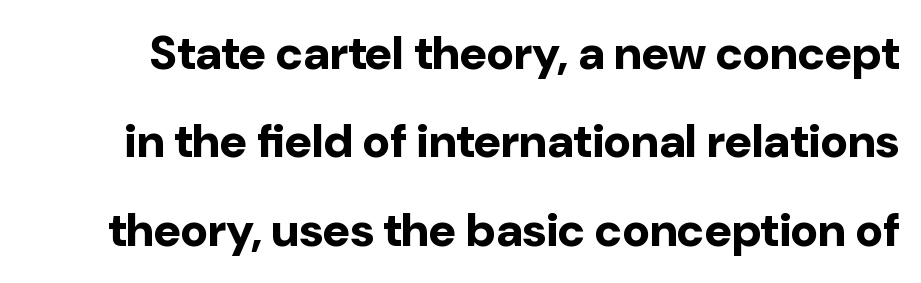
Q: Is the text bold? A: Yes.
Q: Is the text italic (slanted)? A: No, it is upright.
Q: Is the typeface a serif or a sans-serif typeface? A: Sans-serif.
Q: Is the text underlined? A: No.
Q: Is the spacing between letters normal or unusually wide? A: Normal.
Q: Width (condensed, normal, or wide)? A: Normal.
Q: Stroke contrast? A: Low.
Q: x-height? A: Medium.
Q: Monospaced? A: No.
